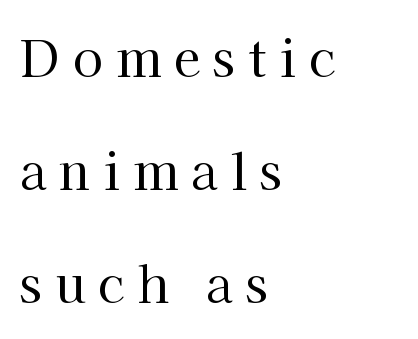
Has an underline been added? It has not. Font category for this specimen: serif. The horizontal fit of the characters is loose and conspicuously gappy. Compared with a typical body face, this is equally light or lighter still. The space between consecutive lines is lavish.
